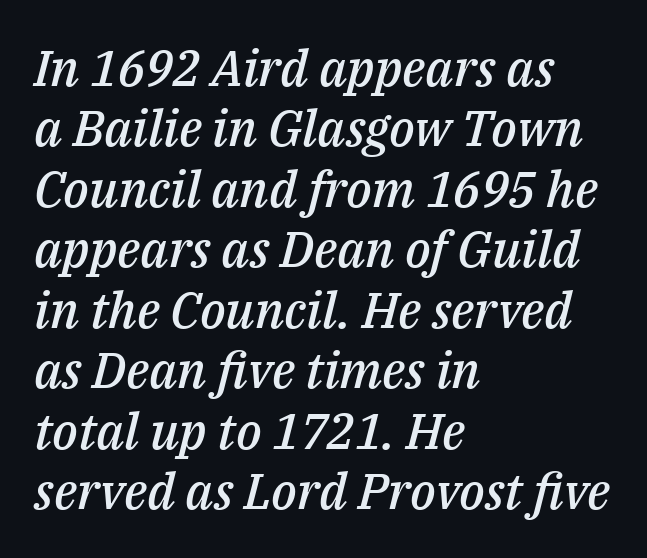
The image shows 50 px semibold type, italic (leaning right); set left-aligned, line spacing 1.21x, normal letter spacing, not underlined; medium stroke contrast and a medium x-height.
